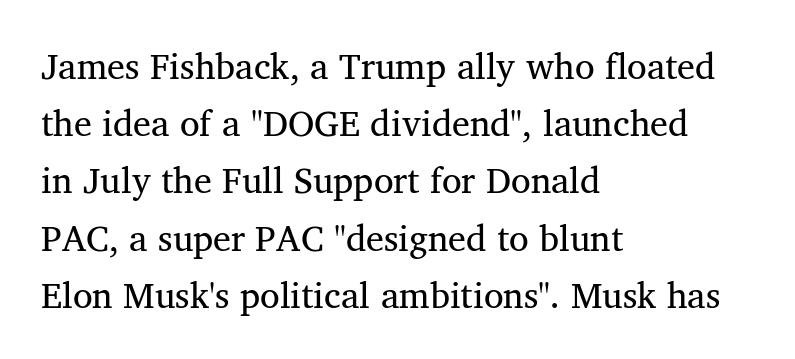
The space beneath each line is pristine and unruled. In terms of letterform style, serifs are clearly present. In CSS terms this would be text-align: left. No extra tracking has been applied to these lines.
